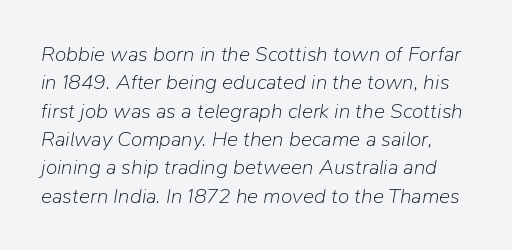
The image shows 21 px text type, italic (leaning right); set normal line spacing (1.35x), normal letter spacing, not underlined.
